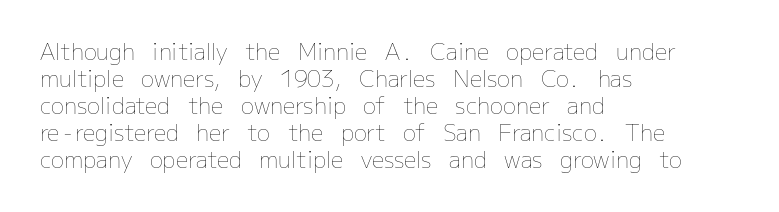
Beneath every word, the page is bare. The lettering holds an erect, upright posture throughout. Caption: face not bold, strokes unweighted. The gaps between neighbouring characters are ordinary and unremarkable.
